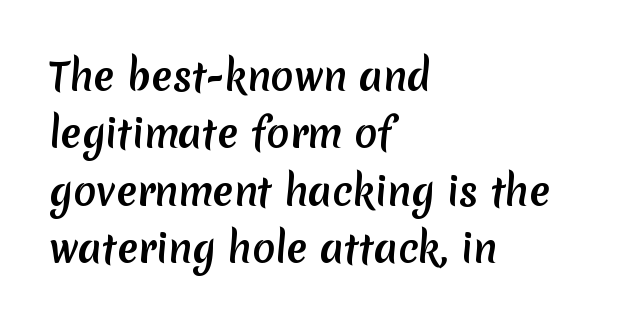
If you drew a ruler down the left edge, every line would touch it. Here the glyphs are tracked normally, forming tight word shapes. The typeface chosen for these lines omits serifs. Honestly, the row spacing looks completely unremarkable. Any mark beneath the type? The region is blank. Note the varied advance widths — an 'i' is clearly narrower than an 'm'.
